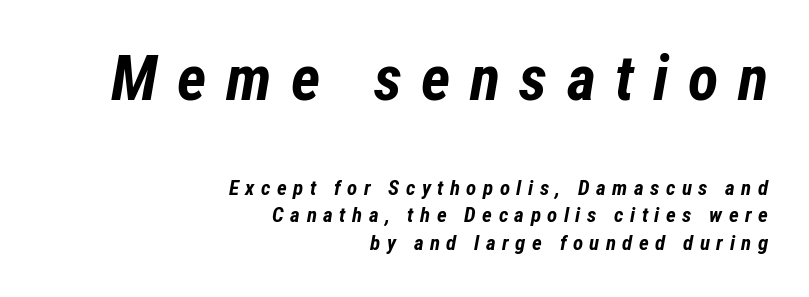
The image shows 63 px bold, condensed type, italic (leaning right); set right-aligned, normal line spacing (1.32x), unusually wide letter spacing (+0.31 em), not underlined; the first (top) block is 3.0x larger; low stroke contrast and a medium x-height.
